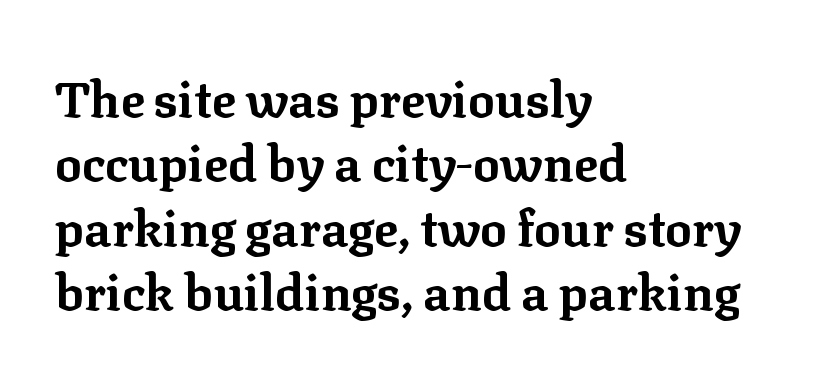
Q: Is the text bold? A: Yes.
Q: Is the text italic (slanted)? A: No, it is upright.
Q: Is the typeface a serif or a sans-serif typeface? A: Serif.
Q: Is the text underlined? A: No.
Q: How is the paragraph aligned? A: Left-aligned.
Q: Is the spacing between letters normal or unusually wide? A: Normal.
Q: Is the spacing between lines tight, normal or loose? A: Normal.
Q: Width (condensed, normal, or wide)? A: Normal.
Q: Stroke contrast? A: Low.
Q: x-height? A: Medium.
Q: Monospaced? A: No.
